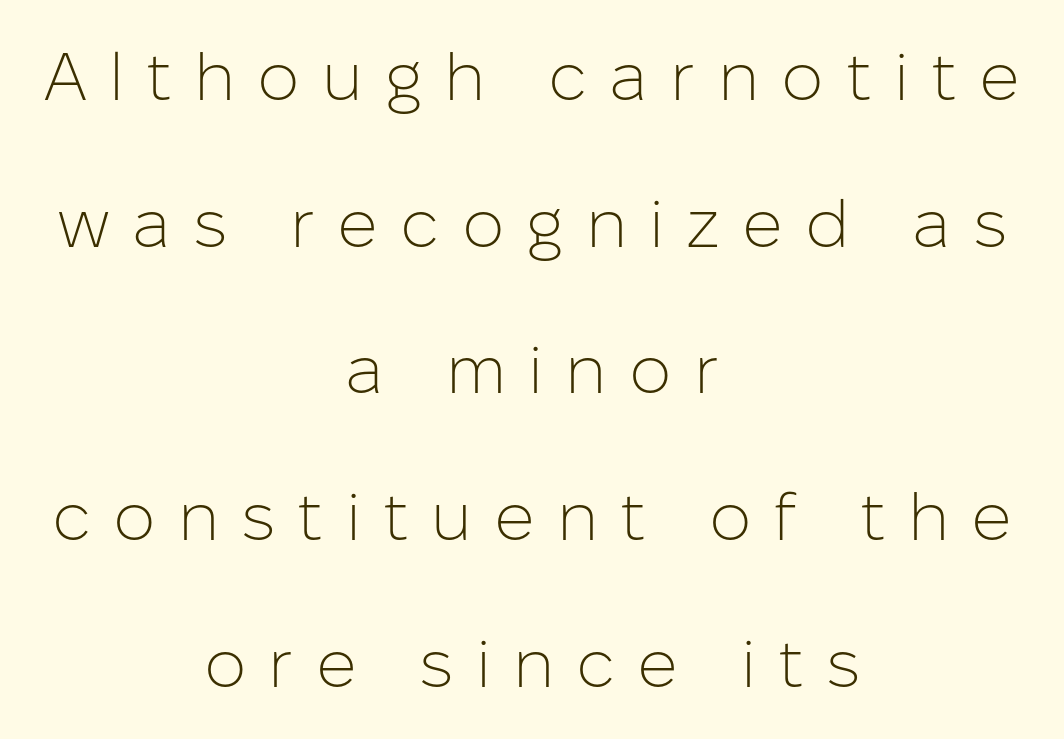
The image shows 67 px light sans-serif type, upright; set centered, loose line spacing (2.19x), unusually wide letter spacing (+0.33 em), not underlined; low stroke contrast and a medium x-height.
